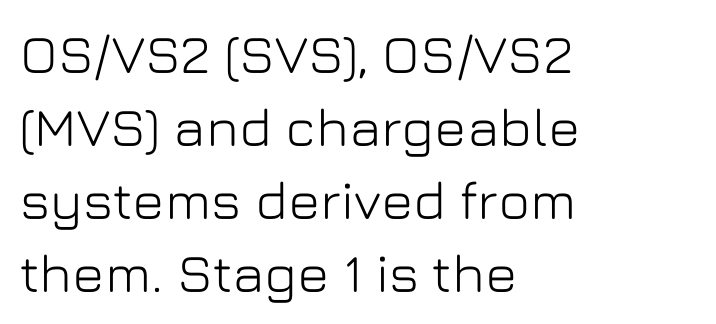
Q: Is the text italic (slanted)? A: No, it is upright.
Q: Is the typeface a serif or a sans-serif typeface? A: Sans-serif.
Q: Is the text underlined? A: No.
Q: How is the paragraph aligned? A: Left-aligned.
Q: Is the spacing between letters normal or unusually wide? A: Normal.
Q: Is the spacing between lines tight, normal or loose? A: Normal.
Q: Width (condensed, normal, or wide)? A: Normal.
Q: Stroke contrast? A: Low.
Q: x-height? A: Medium.
Q: Monospaced? A: No.
